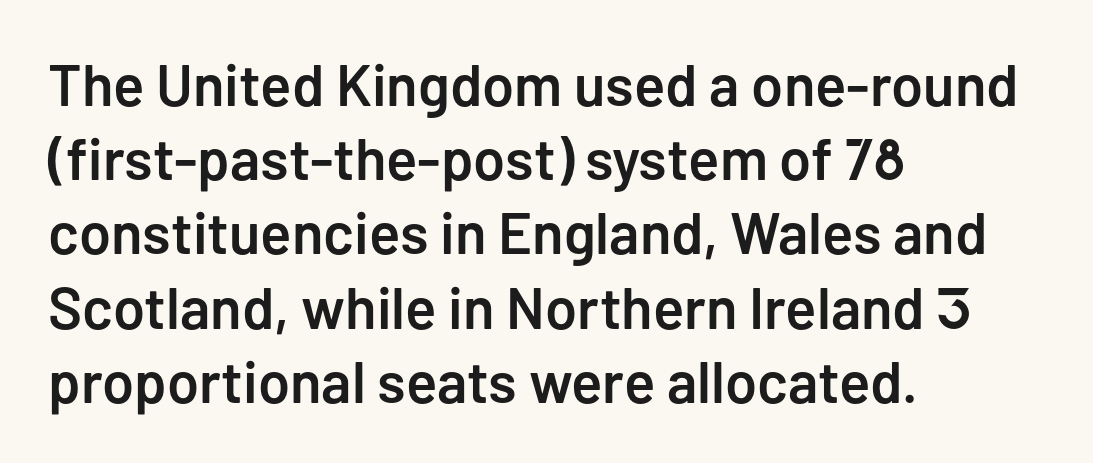
The image shows 58 px semibold sans-serif type, upright; set left-aligned, normal line spacing (1.28x), normal letter spacing, not underlined; low stroke contrast and a medium x-height.
